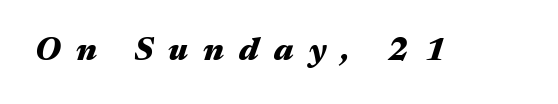
Between one letter and the next there's a generous, obvious gap. No word sits above an underline. Stroke thickness is high; the sample reads as a true bold. The passage shown is typed in a proportional face where columns would drift. Notice how the stems are inclined rather than vertical — that's the hallmark of italics.
